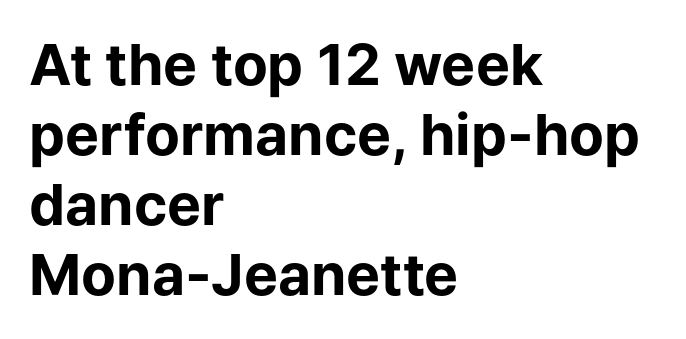
The image shows 57 px bold sans-serif type, upright; set left-aligned, line spacing 1.23x, normal letter spacing, not underlined; low stroke contrast and a medium x-height.
